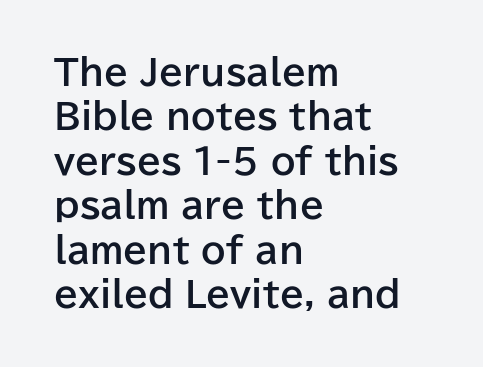
The letters advance in unequal steps, a hallmark of proportional type. Honestly, there is no underline to notice here at all. Does the type have serifs? No, each stem ends abruptly. This block has exactly the height ordinary leading produces. You'd pick this weight for a headline — it's a proper bold.
